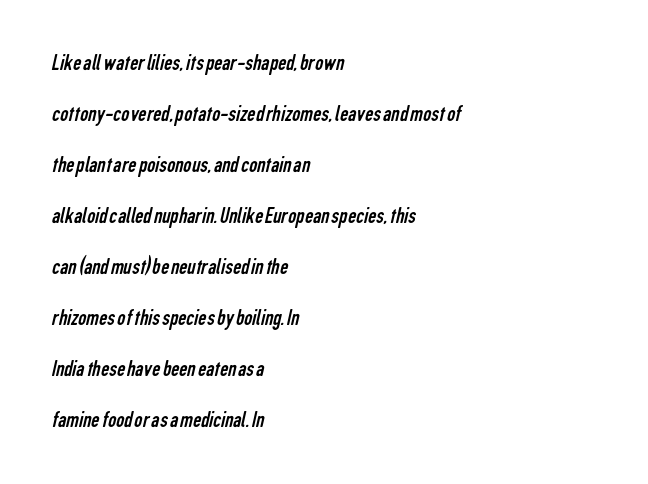
The rendering anchors every line to the left-hand side. This block would shrink considerably if given ordinary leading; it's expanded now. Descenders are the only things crossing below the line. Between one letter and the next there's only the usual sliver of space. Stems here are at most as thick as an everyday book face.
